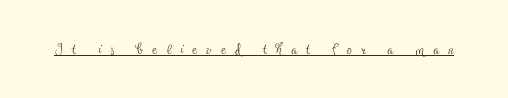
{"bold": "no", "underline": "yes", "letter_spacing": "wide", "letter_spacing_em": 0.45, "glyph_px": 21}
